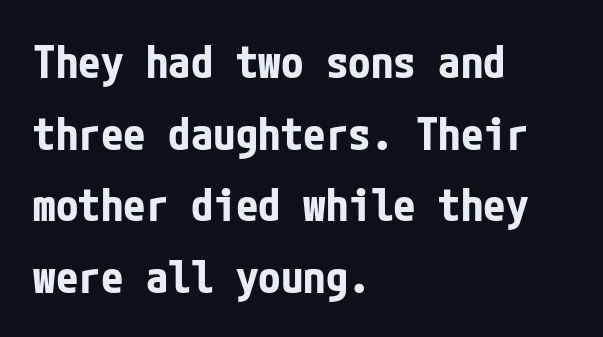
Q: Is the text bold? A: Yes.
Q: Is the text italic (slanted)? A: No, it is upright.
Q: Is the typeface a serif or a sans-serif typeface? A: Sans-serif.
Q: Is the text underlined? A: No.
Q: How is the paragraph aligned? A: Left-aligned.
Q: Is the spacing between letters normal or unusually wide? A: Normal.
Q: Is the spacing between lines tight, normal or loose? A: Normal.
Q: Width (condensed, normal, or wide)? A: Condensed.
Q: Stroke contrast? A: Low.
Q: x-height? A: Medium.
